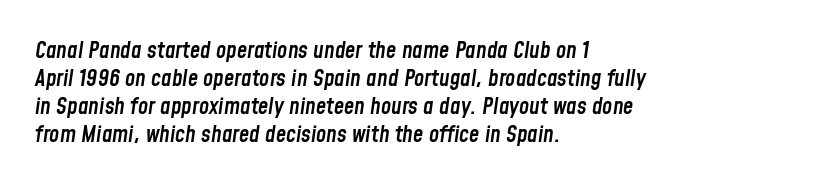
This sample uses plain, unmodified letter spacing. The string is rendered with underlining switched off. This is the in-between weight designers call semibold or demi. It's the slanting kind of type. Line beginnings align vertically; line endings do not.
